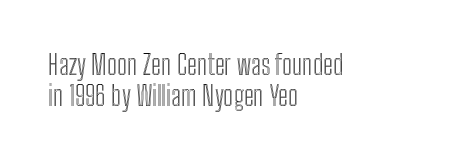
The image shows 27 px text type, upright; set left-aligned, tight line spacing (1.13x), normal letter spacing, not underlined.
